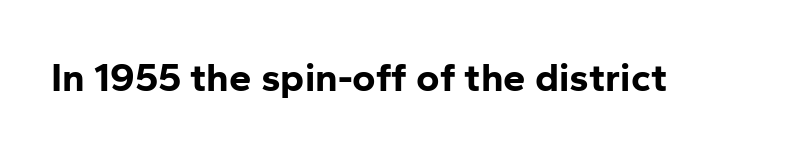
Q: Is the text bold? A: Yes.
Q: Is the text italic (slanted)? A: No, it is upright.
Q: Is the typeface a serif or a sans-serif typeface? A: Sans-serif.
Q: Is the text underlined? A: No.
Q: Is the spacing between letters normal or unusually wide? A: Normal.
Q: Width (condensed, normal, or wide)? A: Normal.
Q: Stroke contrast? A: Low.
Q: x-height? A: Medium.
Q: Monospaced? A: No.
